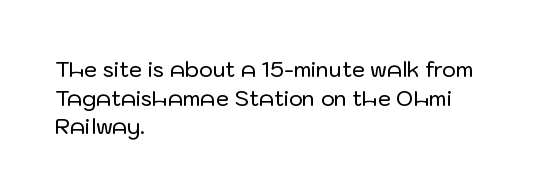
The rendering keeps characters at their native spacing. Does the lettering tilt? It doesn't — this is upright. Descender tails drop into unmarked territory. The lines sit at an ordinary, default distance from one another. One-word summary of the alignment: left.
